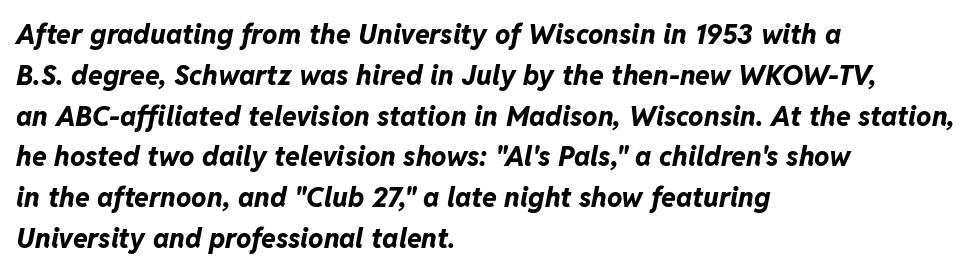
Regular leading. Compared with ordinary roman type, these characters are visibly tilted. Reading down the block, your eye returns to a fixed left position each line. The strip under each line holds only bare page. Students, this is bold: see how much ink each stroke carries.
